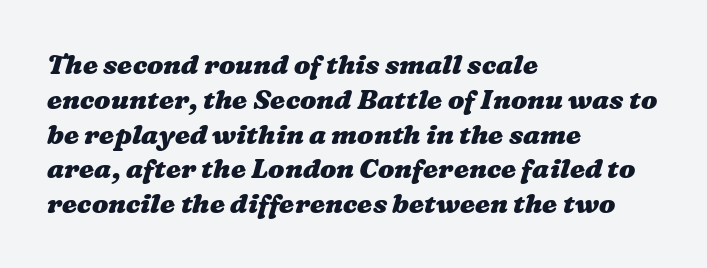
The image shows 27 px bold type; set left-aligned, normal line spacing (1.29x), normal letter spacing, not underlined.
